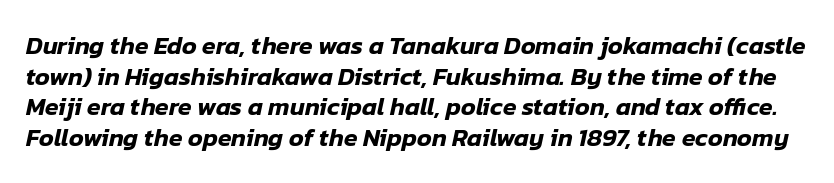
{"italic": "yes", "lean": "right", "slant_degrees": 12, "underline": "no", "line_spacing_ratio": 1.23, "letter_spacing": "normal", "letter_spacing_em": 0.0, "glyph_px": 25}
